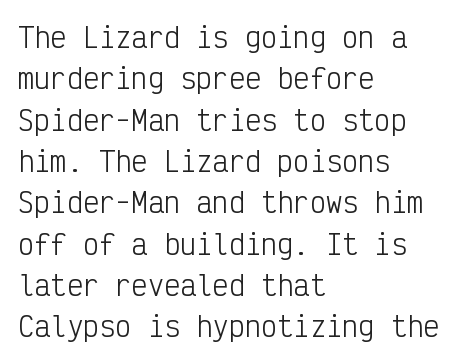
{"italic": "no", "bold": "no", "underline": "no", "align": "left", "line_spacing": "normal", "line_spacing_ratio": 1.53, "letter_spacing": "normal", "letter_spacing_em": 0.0, "glyph_px": 27}
